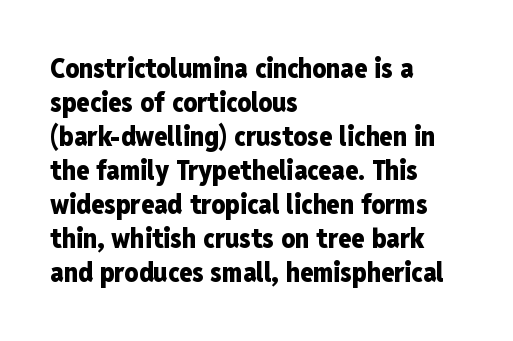
Does the weight exceed regular? Yes, all the way to bold. Short note: letters normally spaced. The space beneath each line is pristine and unruled. The typesetter chose a ragged-right arrangement here. Posture: vertical. The passage shown stacks its lines at a standard gap.
